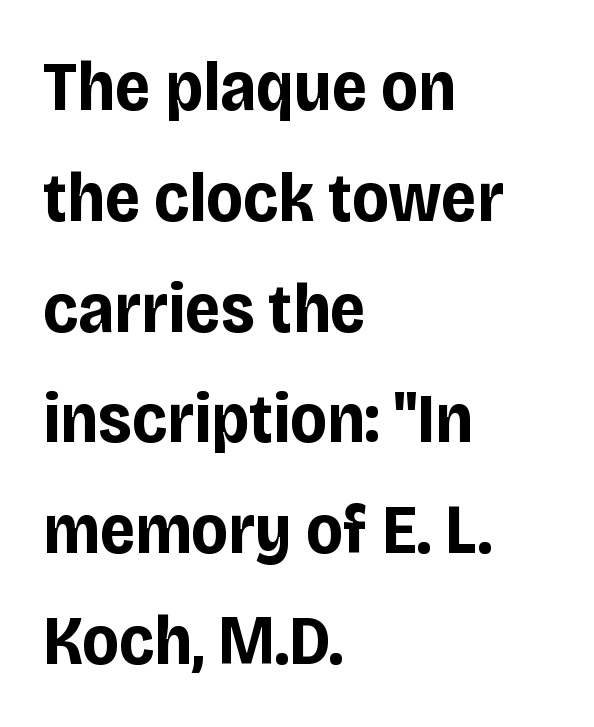
The image shows 71 px bold, condensed sans-serif type, upright; set left-aligned, normal line spacing (1.56x), normal letter spacing, not underlined; low stroke contrast and a large x-height.
